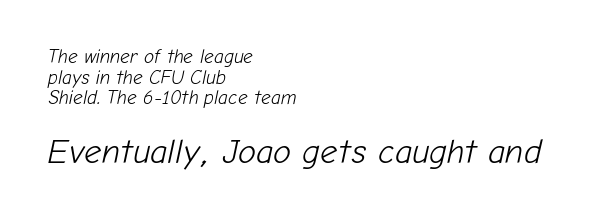
{"italic": "yes", "lean": "right", "slant_degrees": 12, "bold": "no", "weight": "light", "width": "normal", "stroke_contrast": "low", "x_height": "medium", "monospaced": "no", "underline": "no", "align": "left", "line_spacing": "tight", "line_spacing_ratio": 1.09, "letter_spacing": "normal", "letter_spacing_em": 0.0, "larger_block": "second", "size_ratio": 1.79, "glyph_px": 34}
